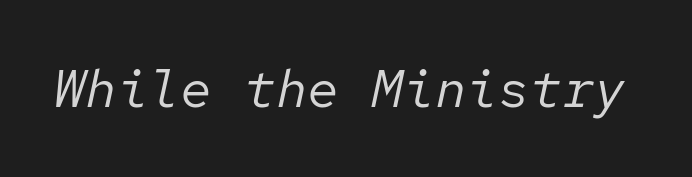
Spacing between characters is what you'd get straight out of the box. Letters have the restrained weight of plain body copy at most. You can tell it's italic because the verticals aren't actually vertical. Only glyphs here, with clear space below each row. Note the uniform advance width — an 'i' takes as much space as an 'm'.
